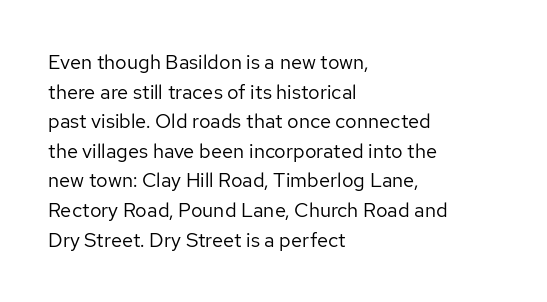
Q: Is the text bold? A: No.
Q: Is the text italic (slanted)? A: No, it is upright.
Q: Is the text underlined? A: No.
Q: How is the paragraph aligned? A: Left-aligned.
Q: Is the spacing between letters normal or unusually wide? A: Normal.
Q: Is the spacing between lines tight, normal or loose? A: Normal.
